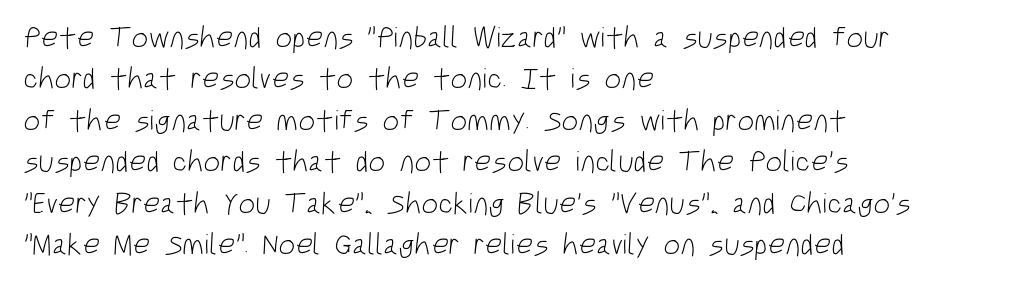
{"serif": "no", "bold": "no", "weight": "light", "width": "condensed", "stroke_contrast": "low", "x_height": "large", "monospaced": "no", "underline": "no", "align": "left", "line_spacing": "normal", "line_spacing_ratio": 1.38, "letter_spacing": "normal", "letter_spacing_em": 0.0, "glyph_px": 30}
